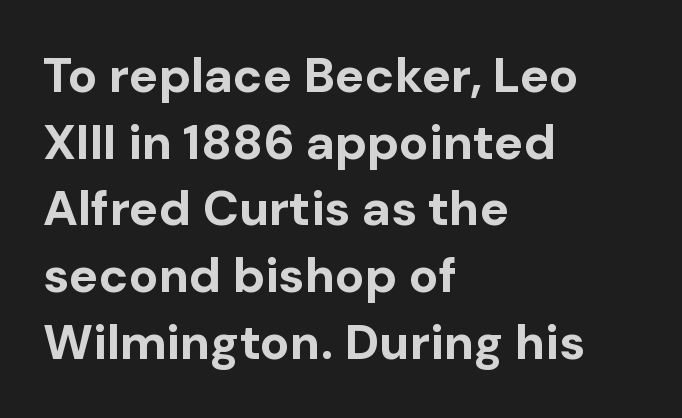
{"serif": "no", "italic": "no", "bold": "yes", "weight": "bold", "width": "normal", "stroke_contrast": "low", "x_height": "medium", "monospaced": "no", "underline": "no", "align": "left", "line_spacing": "normal", "line_spacing_ratio": 1.36, "letter_spacing": "normal", "letter_spacing_em": 0.0, "glyph_px": 49}
